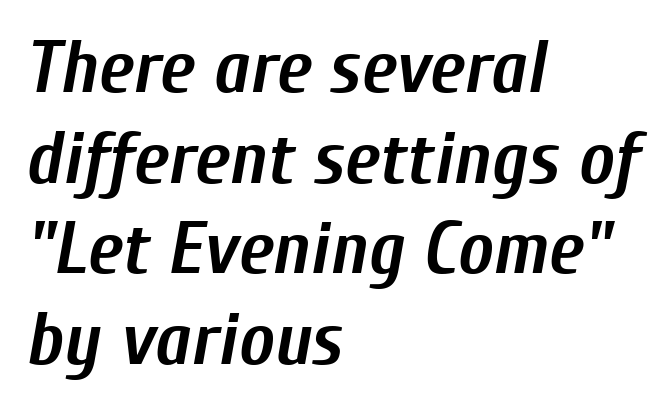
Does extra space separate the letters? No, they use regular spacing. Note the varied advance widths — an 'i' is clearly narrower than an 'm'. Typesetter's note: full bold, strokes at maximum text heaviness. Line starts are locked; line ends wander. Quick note: italic. This rendering features lettering with no underline.
